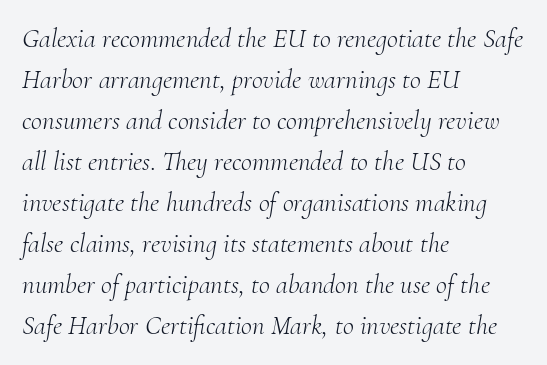
{"italic": "yes", "lean": "right", "slant_degrees": 10, "bold": "no", "underline": "no", "align": "left", "line_spacing": "normal", "line_spacing_ratio": 1.52, "letter_spacing": "normal", "letter_spacing_em": 0.0, "glyph_px": 27}
